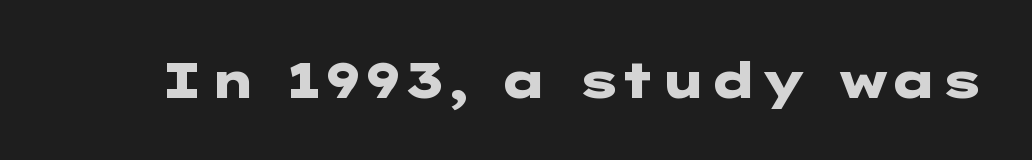
The image shows 49 px heavy, wide sans-serif type, upright; set normal letter spacing, not underlined; low stroke contrast and a medium x-height.
